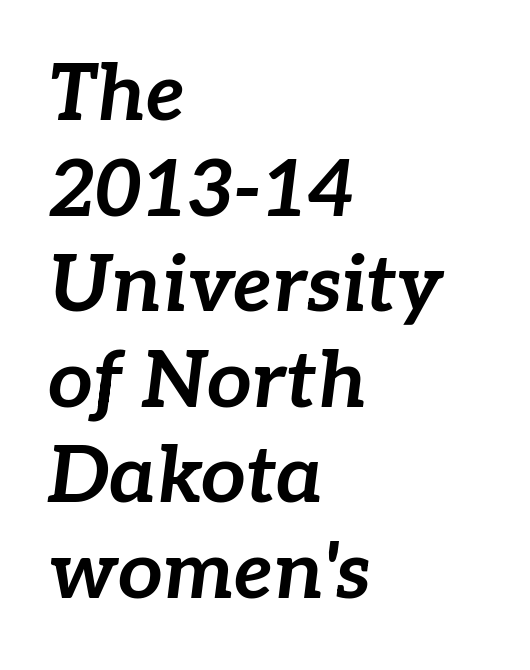
Weight: bold. The type is set solid horizontally, with unmodified tracking. Is this a fixed-width face? No — the glyphs have proportional, varying widths. You can tell it's italic because the verticals aren't actually vertical. This sample is left-justified, so line endings fall wherever the words run out. The specimen omits any rule beneath the text block's lines.
